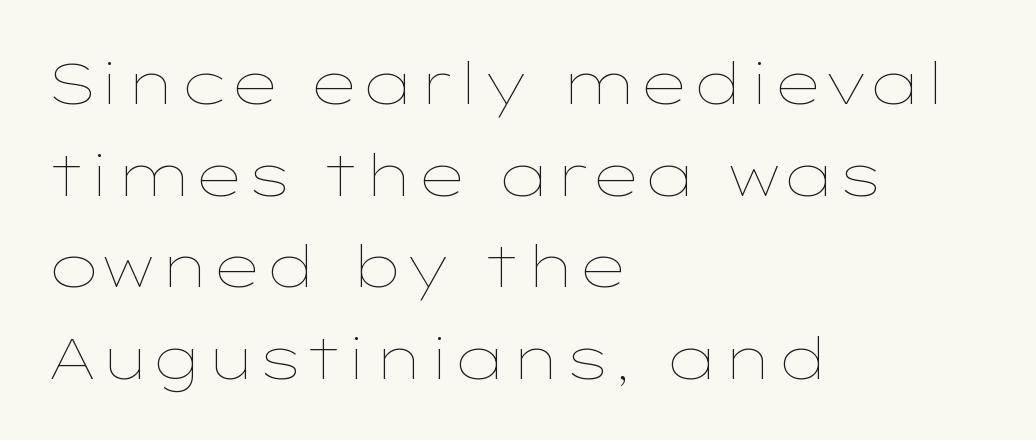
Rule under the text: the space is simply empty. Think of a printed novel: that variable character pitch is what you see here. Notice how the stems are strictly vertical — no italics here. The horizontal fit of the characters is conventional and even. Bold? No — there's no thickening of the strokes. Teacher's note: observe the even left margin — that is flush-left alignment.
